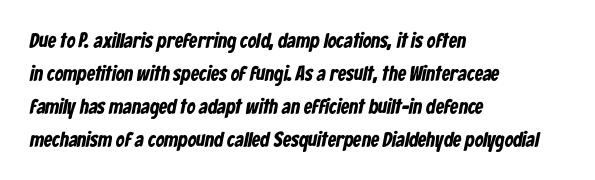
The image shows 21 px bold type; set left-aligned, normal line spacing (1.57x), normal letter spacing, not underlined.
